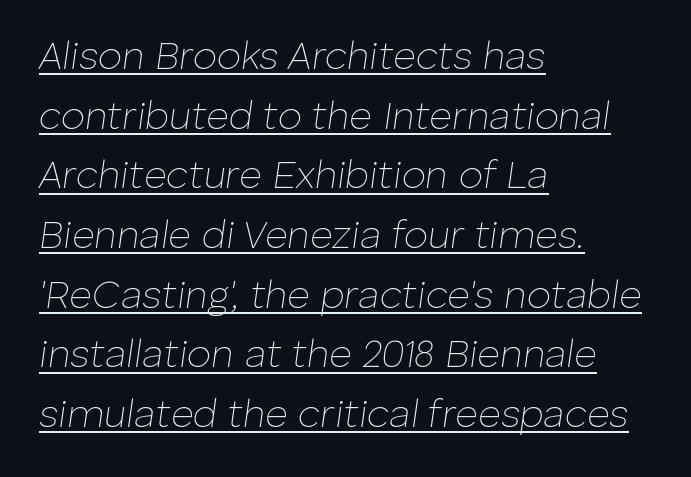
The line-height multiplier appears to be the usual default. The typesetter chose a ragged-right arrangement here. No extra ink here — the face is not bold. This sample has the flowing, uneven cadence of proportional lettering. The rendering applies a slant to the glyphs. This sample uses plain, unmodified letter spacing.
